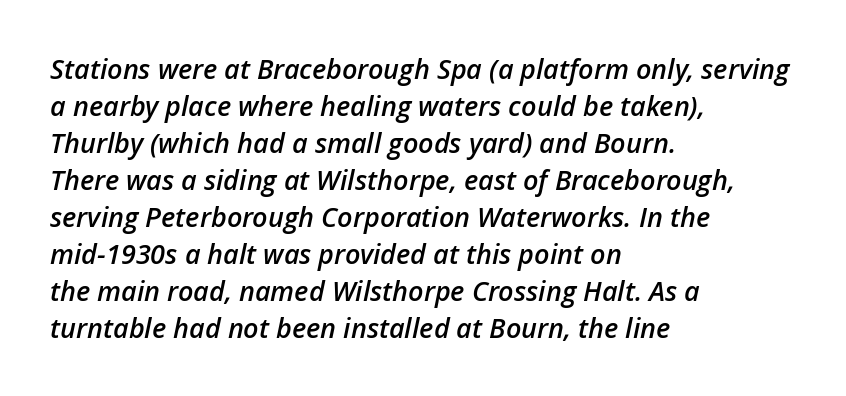
Q: Is the text bold? A: Semi-bold.
Q: Is the text italic (slanted)? A: Yes, it leans right by about 12 degrees.
Q: Is the text underlined? A: No.
Q: How is the paragraph aligned? A: Left-aligned.
Q: Is the spacing between letters normal or unusually wide? A: Normal.
Q: Is the spacing between lines tight, normal or loose? A: Normal.
